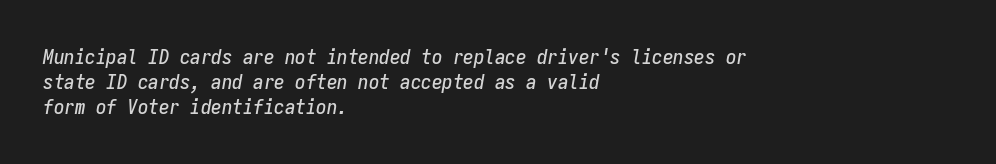
Q: Is the text italic (slanted)? A: Yes, it leans right by about 9 degrees.
Q: Is the text underlined? A: No.
Q: How is the paragraph aligned? A: Left-aligned.
Q: Is the spacing between letters normal or unusually wide? A: Normal.
